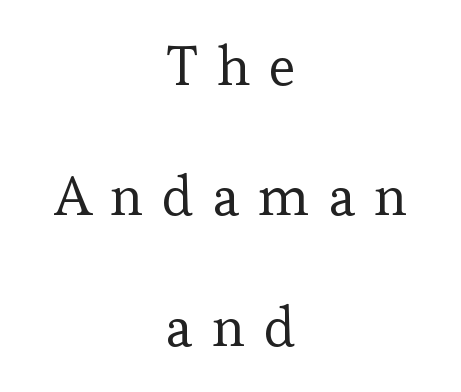
{"serif": "yes", "italic": "no", "bold": "no", "weight": "regular", "width": "normal", "stroke_contrast": "low", "x_height": "medium", "monospaced": "no", "underline": "no", "align": "center", "line_spacing": "loose", "line_spacing_ratio": 2.37, "letter_spacing": "wide", "letter_spacing_em": 0.35, "glyph_px": 55}
